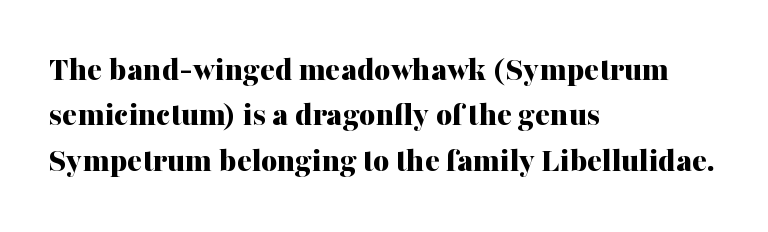
Q: Is the text bold? A: Yes.
Q: Is the text italic (slanted)? A: No, it is upright.
Q: Is the typeface a serif or a sans-serif typeface? A: Serif.
Q: Is the text underlined? A: No.
Q: How is the paragraph aligned? A: Left-aligned.
Q: Is the spacing between letters normal or unusually wide? A: Normal.
Q: Is the spacing between lines tight, normal or loose? A: Normal.
Q: Width (condensed, normal, or wide)? A: Normal.
Q: Stroke contrast? A: Medium.
Q: x-height? A: Medium.
Q: Monospaced? A: No.
